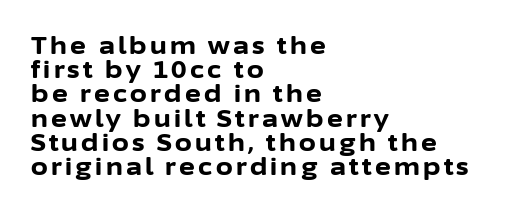
{"italic": "no", "bold": "yes", "underline": "no", "align": "left", "line_spacing": "tight", "line_spacing_ratio": 1.01, "glyph_px": 24}
